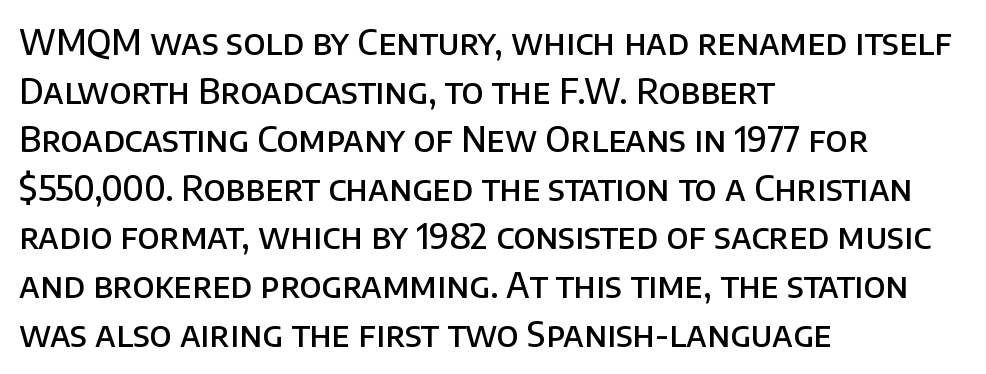
{"serif": "no", "italic": "no", "bold": "semi", "weight": "semibold", "width": "normal", "stroke_contrast": "low", "x_height": "large", "monospaced": "no", "underline": "no", "align": "left", "line_spacing": "normal", "line_spacing_ratio": 1.43, "letter_spacing": "normal", "letter_spacing_em": 0.0, "glyph_px": 34}
